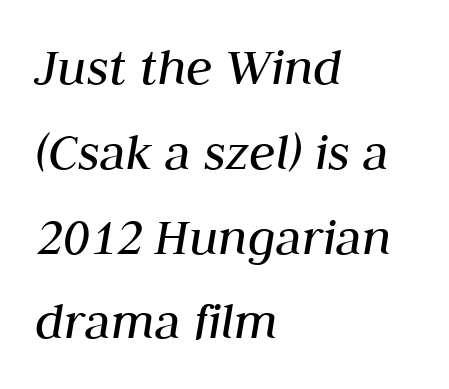
{"italic": "yes", "lean": "right", "slant_degrees": 10, "bold": "no", "weight": "regular", "width": "normal", "stroke_contrast": "medium", "x_height": "medium", "monospaced": "no", "underline": "no", "align": "left", "line_spacing": "normal", "line_spacing_ratio": 1.57, "letter_spacing": "normal", "letter_spacing_em": 0.0, "glyph_px": 54}
